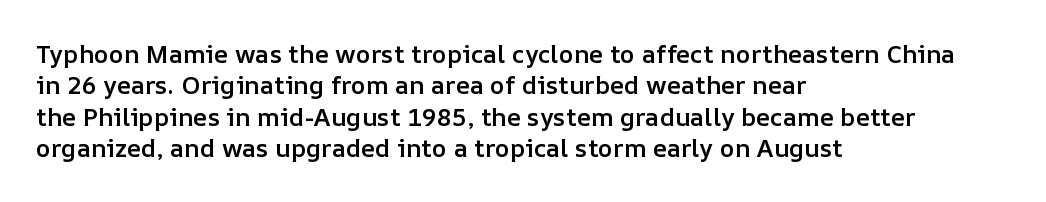
Has an underline been added? It has not. Nobody touched the tracking dial on this one. The rendering uses a semibold face; strokes are thickened but not to full bold. Style check: upright. Normally led — the rows are evenly, conventionally spaced.
